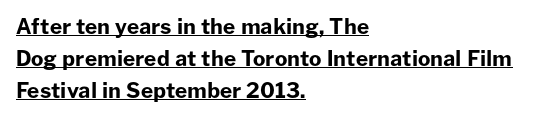
{"italic": "no", "bold": "yes", "underline": "yes", "align": "left", "line_spacing": "normal", "line_spacing_ratio": 1.52, "letter_spacing": "normal", "letter_spacing_em": 0.0, "glyph_px": 21}
